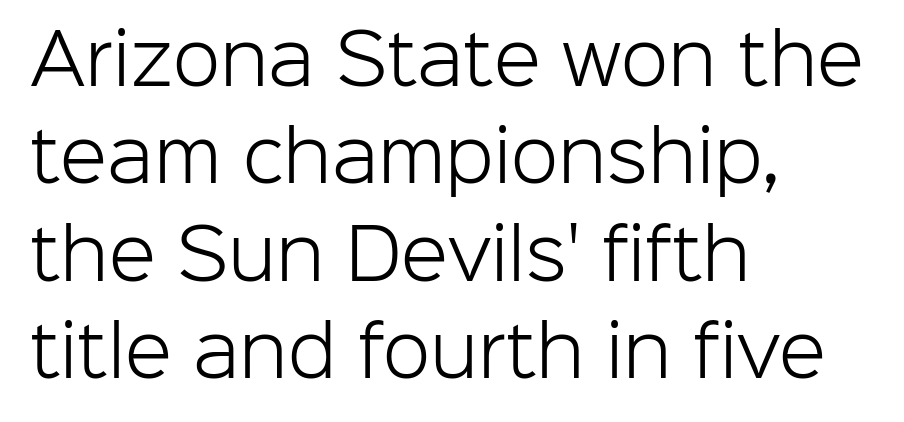
The image shows 69 px light sans-serif type, upright; set left-aligned, normal line spacing (1.41x), normal letter spacing, not underlined; low stroke contrast and a medium x-height.
